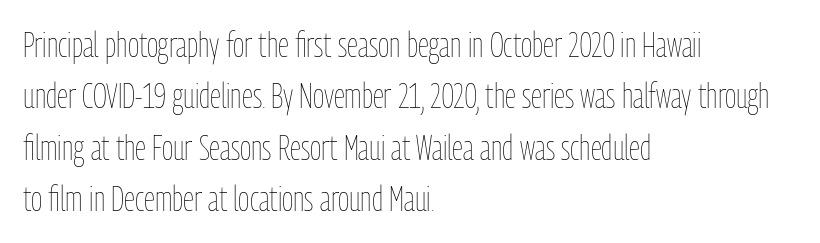
Q: Is the text bold? A: No.
Q: Is the text italic (slanted)? A: No, it is upright.
Q: Is the text underlined? A: No.
Q: How is the paragraph aligned? A: Left-aligned.
Q: Is the spacing between letters normal or unusually wide? A: Normal.
Q: Is the spacing between lines tight, normal or loose? A: Normal.
Q: Width (condensed, normal, or wide)? A: Condensed.
Q: Stroke contrast? A: Low.
Q: x-height? A: Medium.
Q: Monospaced? A: No.
